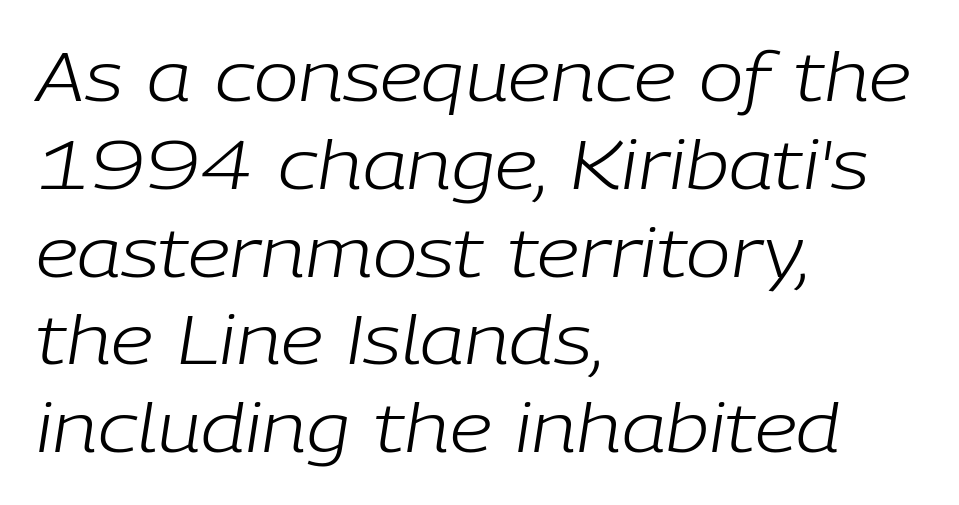
Notice how the passage keeps a crisp vertical edge on the left only. This sample uses plain, unmodified letter spacing. A typesetter would mark this as italic. Successive baselines arrive at the customary interval.
